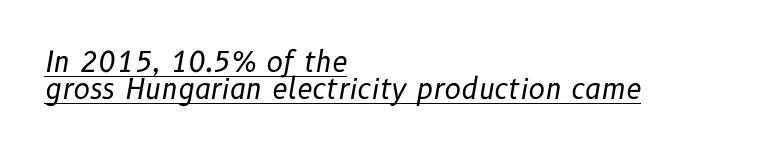
Q: Is the text bold? A: No.
Q: Is the text italic (slanted)? A: Yes, it leans right by about 10 degrees.
Q: Is the text underlined? A: Yes.
Q: How is the paragraph aligned? A: Left-aligned.
Q: Is the spacing between letters normal or unusually wide? A: Normal.
Q: Is the spacing between lines tight, normal or loose? A: Tight.
Q: Width (condensed, normal, or wide)? A: Normal.
Q: Stroke contrast? A: Low.
Q: x-height? A: Medium.
Q: Monospaced? A: No.
